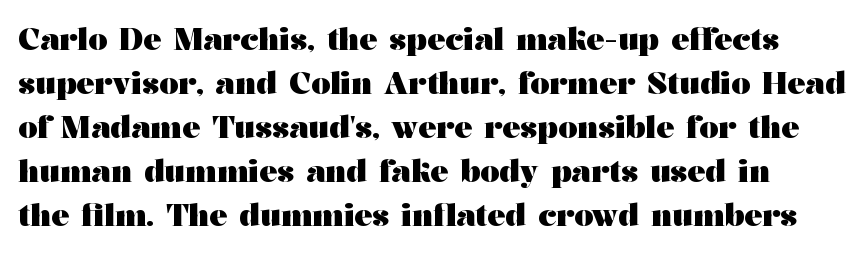
{"serif": "yes", "italic": "no", "bold": "yes", "weight": "heavy", "width": "wide", "stroke_contrast": "medium", "x_height": "medium", "monospaced": "no", "underline": "no", "line_spacing": "normal", "line_spacing_ratio": 1.47, "letter_spacing": "normal", "letter_spacing_em": 0.0, "glyph_px": 30}
